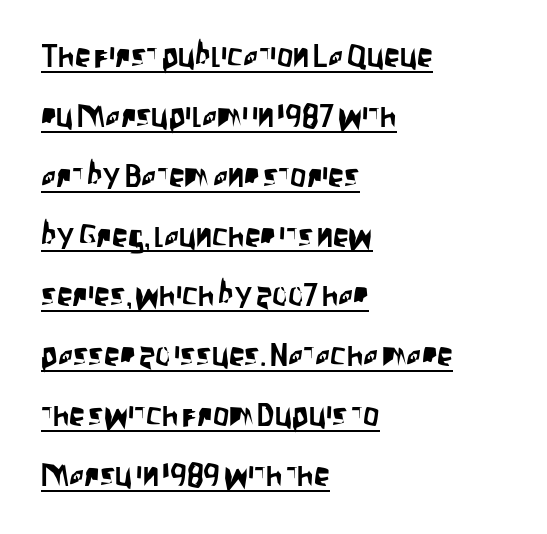
{"serif": "no", "italic": "no", "width": "condensed", "stroke_contrast": "low", "x_height": "large", "monospaced": "no", "underline": "yes", "align": "left", "line_spacing_ratio": 1.87, "letter_spacing": "normal", "letter_spacing_em": 0.0, "glyph_px": 32}
